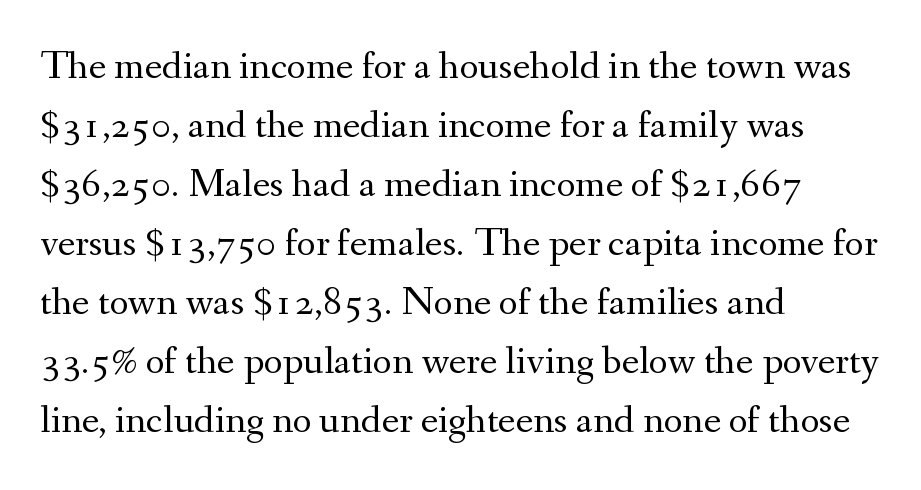
Q: Is the text bold? A: No.
Q: Is the text italic (slanted)? A: No, it is upright.
Q: Is the typeface a serif or a sans-serif typeface? A: Serif.
Q: Is the text underlined? A: No.
Q: How is the paragraph aligned? A: Left-aligned.
Q: Is the spacing between letters normal or unusually wide? A: Normal.
Q: Is the spacing between lines tight, normal or loose? A: Normal.
Q: Width (condensed, normal, or wide)? A: Normal.
Q: Stroke contrast? A: Medium.
Q: x-height? A: Small.
Q: Monospaced? A: No.
